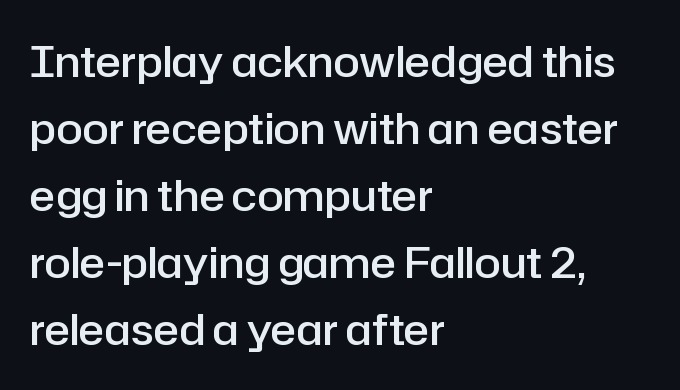
I'd describe the lettering as semibold — firm but not a full bold. Tracking here is standard; glyphs follow each other at the usual distance. The typography opts for an upright posture over an oblique one. A bare baseline throughout the passage.
